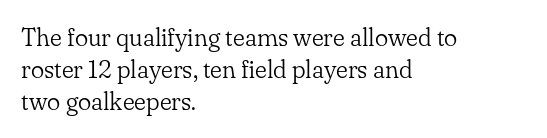
Q: Is the text bold? A: No.
Q: Is the text italic (slanted)? A: No, it is upright.
Q: Is the text underlined? A: No.
Q: How is the paragraph aligned? A: Left-aligned.
Q: Is the spacing between letters normal or unusually wide? A: Normal.
Q: Is the spacing between lines tight, normal or loose? A: Normal.
